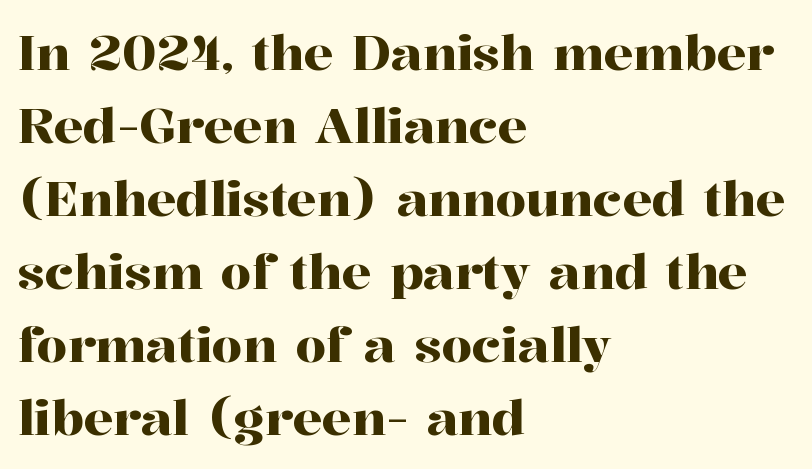
{"serif": "yes", "italic": "no", "width": "normal", "stroke_contrast": "high", "x_height": "medium", "monospaced": "no", "underline": "no", "align": "left", "line_spacing": "normal", "line_spacing_ratio": 1.49, "letter_spacing": "normal", "letter_spacing_em": 0.0, "glyph_px": 49}
